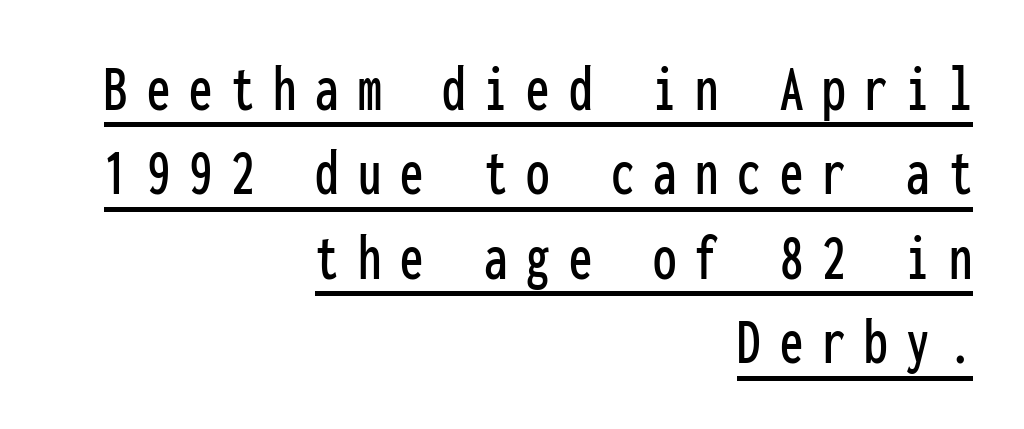
{"serif": "no", "italic": "no", "width": "condensed", "stroke_contrast": "low", "x_height": "medium", "monospaced": "yes", "underline": "yes", "align": "right", "line_spacing": "normal", "line_spacing_ratio": 1.26, "letter_spacing": "wide", "letter_spacing_em": 0.28, "glyph_px": 67}
